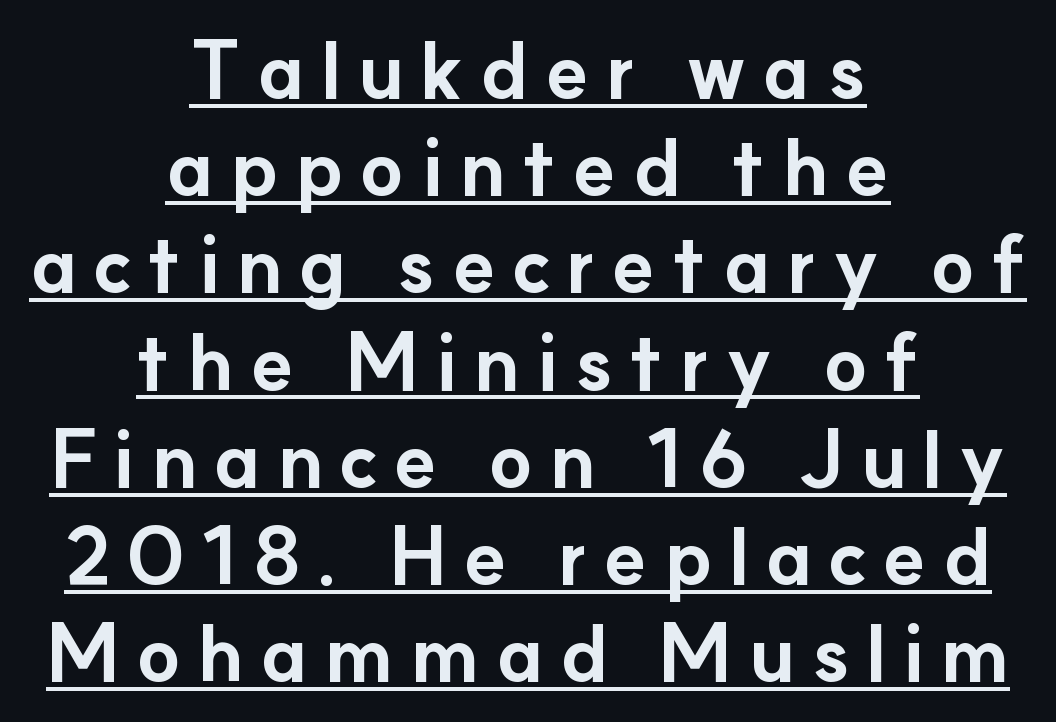
Q: Is the text bold? A: Yes.
Q: Is the text italic (slanted)? A: No, it is upright.
Q: Is the typeface a serif or a sans-serif typeface? A: Sans-serif.
Q: Is the text underlined? A: Yes.
Q: How is the paragraph aligned? A: Centered.
Q: Is the spacing between letters normal or unusually wide? A: Unusually wide.
Q: Width (condensed, normal, or wide)? A: Normal.
Q: Stroke contrast? A: Low.
Q: x-height? A: Small.
Q: Monospaced? A: No.
